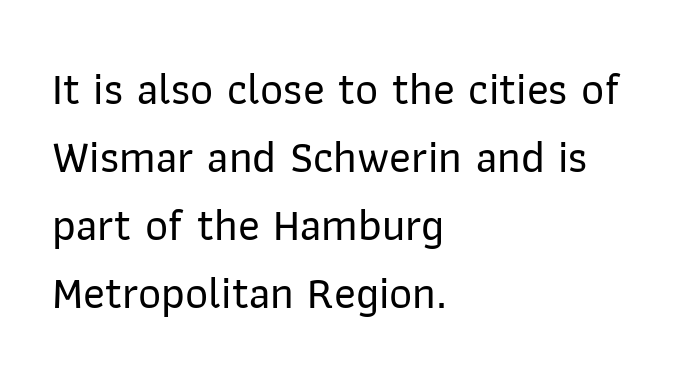
Horizontally, the lines are justified to the leading edge only. Words float on clear page, feet unadorned. You could not count columns in this text — the font is proportionally spaced. The lettering holds an erect, upright posture throughout.
